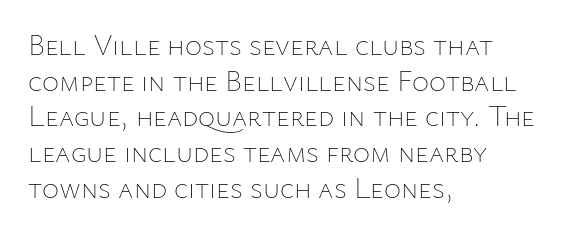
Q: Is the text bold? A: No.
Q: Is the text italic (slanted)? A: No, it is upright.
Q: Is the text underlined? A: No.
Q: How is the paragraph aligned? A: Left-aligned.
Q: Is the spacing between letters normal or unusually wide? A: Normal.
Q: Width (condensed, normal, or wide)? A: Normal.
Q: Stroke contrast? A: Low.
Q: x-height? A: Medium.
Q: Monospaced? A: No.
